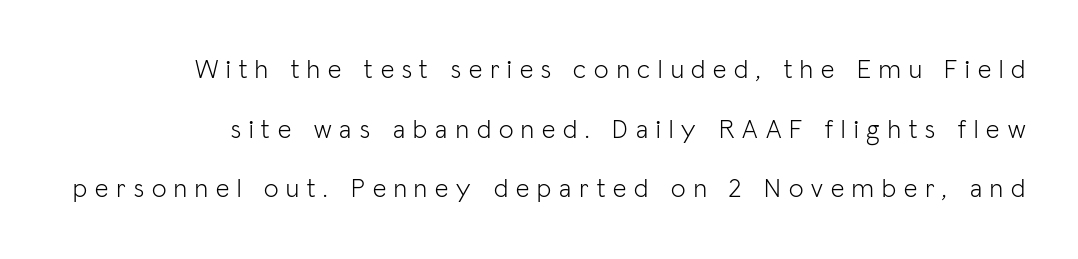
{"italic": "no", "bold": "no", "underline": "no", "line_spacing": "loose", "line_spacing_ratio": 2.29, "letter_spacing": "wide", "letter_spacing_em": 0.31, "glyph_px": 26}
